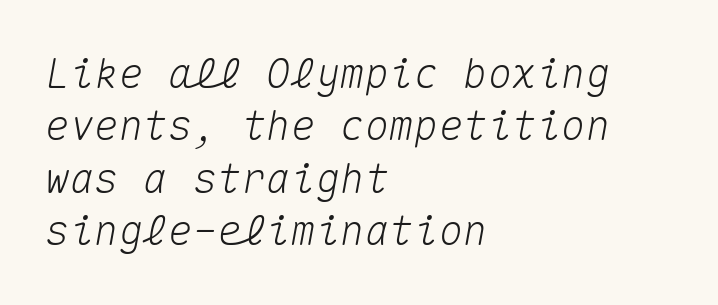
The image shows 41 px text type, italic (leaning right), monospaced; set left-aligned, normal line spacing (1.28x), normal letter spacing, not underlined; medium stroke contrast and a medium x-height.
